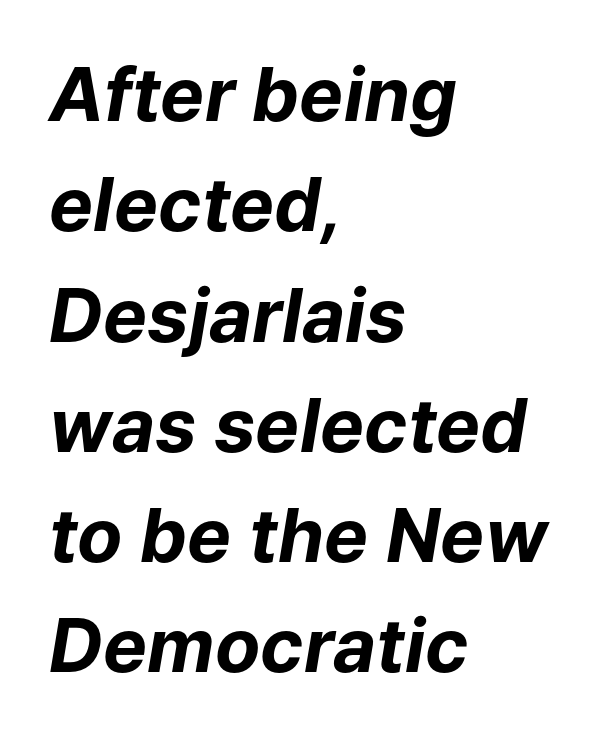
The image shows 74 px bold type, italic (leaning right); set left-aligned, normal line spacing (1.49x), normal letter spacing, not underlined; low stroke contrast and a medium x-height.
